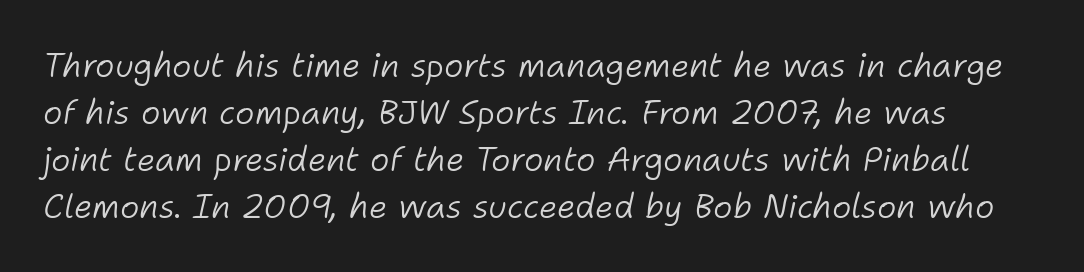
{"italic": "yes", "lean": "right", "slant_degrees": 11, "bold": "no", "weight": "light", "width": "normal", "stroke_contrast": "low", "x_height": "medium", "monospaced": "no", "underline": "no", "line_spacing": "normal", "line_spacing_ratio": 1.42, "letter_spacing": "normal", "letter_spacing_em": 0.0, "glyph_px": 33}
